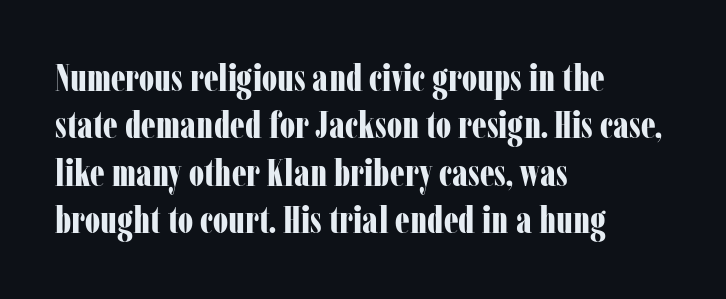
The rag falls on the right side of this text block. Font category for this specimen: serif. Think of a printed novel: that variable character pitch is what you see here. A normal amount of white space separates one row of letters from the next. Students, note that the glyphs here touch the page at normal intervals.
